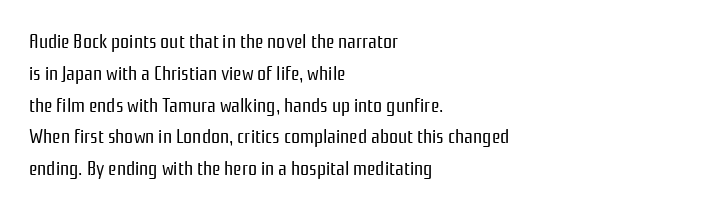
This is not heavy type; no bold has been used. Tracking here is standard; glyphs follow each other at the usual distance. Horizontal bands of white between lines are of average thickness. Underlining? Definitely not there. A student would call this left alignment; a typographer would say flush left, rag right.
